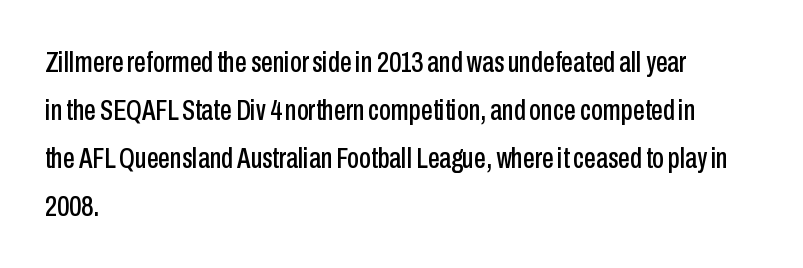
Q: Is the text italic (slanted)? A: No, it is upright.
Q: Is the typeface a serif or a sans-serif typeface? A: Sans-serif.
Q: Is the text underlined? A: No.
Q: How is the paragraph aligned? A: Left-aligned.
Q: Is the spacing between letters normal or unusually wide? A: Normal.
Q: Is the spacing between lines tight, normal or loose? A: Normal.
Q: Width (condensed, normal, or wide)? A: Condensed.
Q: Stroke contrast? A: Low.
Q: x-height? A: Medium.
Q: Monospaced? A: No.
